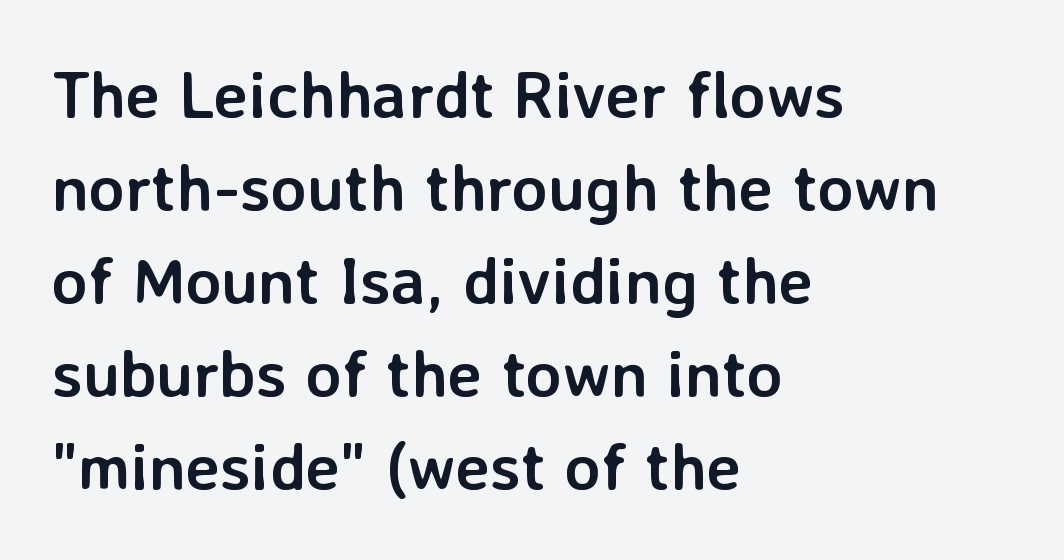
The image shows 66 px semibold sans-serif type, upright; set left-aligned, normal line spacing (1.41x), normal letter spacing, not underlined; low stroke contrast and a medium x-height.
